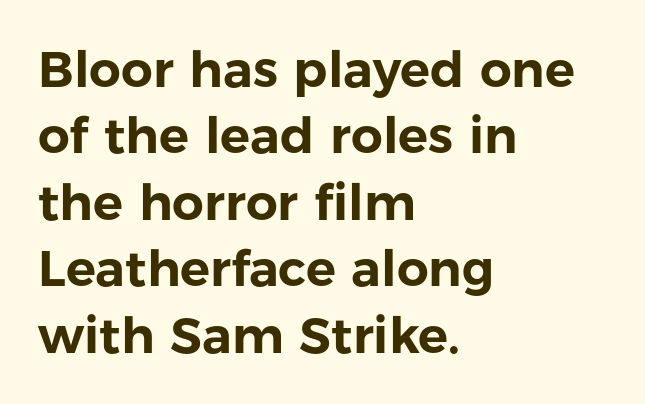
{"serif": "no", "italic": "no", "width": "normal", "stroke_contrast": "low", "x_height": "medium", "monospaced": "no", "underline": "no", "align": "left", "line_spacing": "normal", "line_spacing_ratio": 1.33, "letter_spacing": "normal", "letter_spacing_em": 0.0, "glyph_px": 50}
